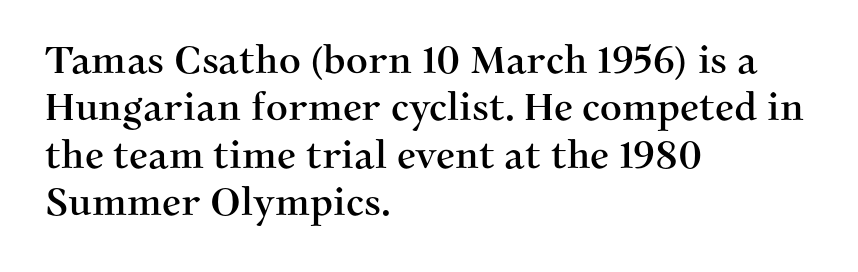
{"serif": "yes", "italic": "no", "width": "normal", "stroke_contrast": "medium", "x_height": "medium", "monospaced": "no", "underline": "no", "align": "left", "line_spacing": "normal", "line_spacing_ratio": 1.25, "letter_spacing": "normal", "letter_spacing_em": 0.0, "glyph_px": 38}
